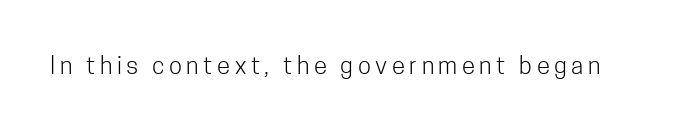
{"italic": "no", "bold": "no", "underline": "no", "glyph_px": 24}
